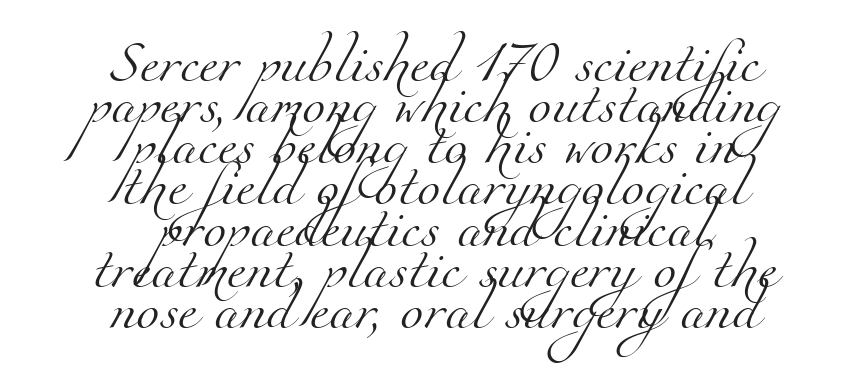
Q: Is the text bold? A: No.
Q: Is the typeface a serif or a sans-serif typeface? A: Serif.
Q: Is the text underlined? A: No.
Q: How is the paragraph aligned? A: Centered.
Q: Is the spacing between letters normal or unusually wide? A: Normal.
Q: Is the spacing between lines tight, normal or loose? A: Tight.
Q: Width (condensed, normal, or wide)? A: Normal.
Q: Stroke contrast? A: Medium.
Q: x-height? A: Small.
Q: Monospaced? A: No.
